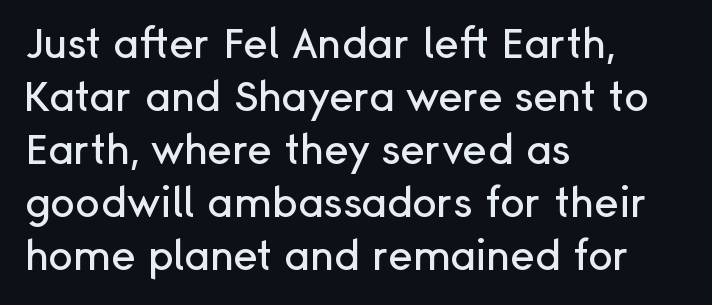
Q: Is the text italic (slanted)? A: No, it is upright.
Q: Is the typeface a serif or a sans-serif typeface? A: Sans-serif.
Q: Is the text underlined? A: No.
Q: How is the paragraph aligned? A: Left-aligned.
Q: Is the spacing between letters normal or unusually wide? A: Normal.
Q: Is the spacing between lines tight, normal or loose? A: Normal.
Q: Width (condensed, normal, or wide)? A: Normal.
Q: Stroke contrast? A: Low.
Q: x-height? A: Medium.
Q: Monospaced? A: No.
